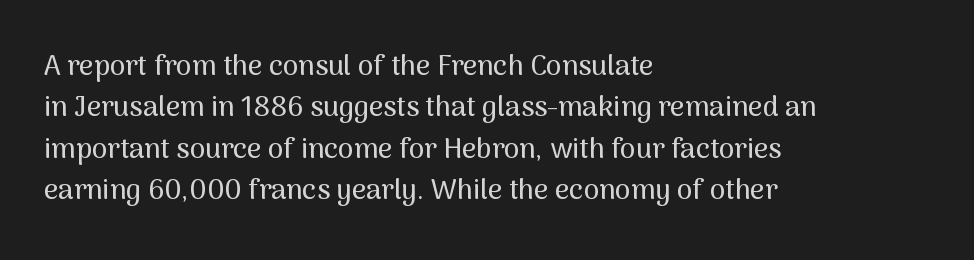
The rendering shows plain stroke endings on the letterforms — a sans-serif design. Short note: letters normally spaced. No italicization has been applied; the sample stays upright. Type without underlining.
